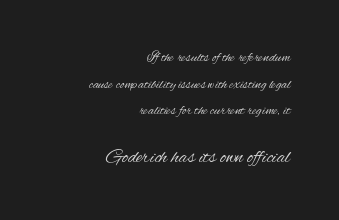
The image shows 20 px text type; set right-aligned, loose line spacing (1.9x), normal letter spacing, not underlined; the second (bottom) block is 1.43x larger.
